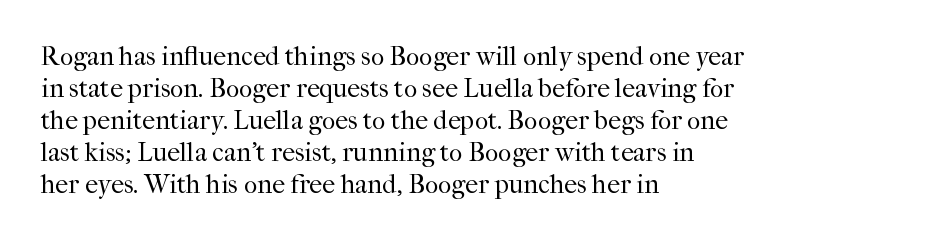
The image shows 26 px text type, upright; set left-aligned, line spacing 1.23x, normal letter spacing, not underlined.
